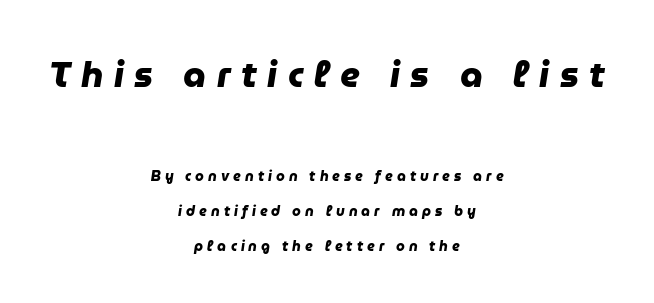
Notice how the passage keeps no hard edge, just a central spine. The glyphs have the mass of a bold cut. A sans-serif font was chosen for this passage. Is this a fixed-width face? No — the glyphs have proportional, varying widths. Widely set lines give the paragraph a tall, airy silhouette.
